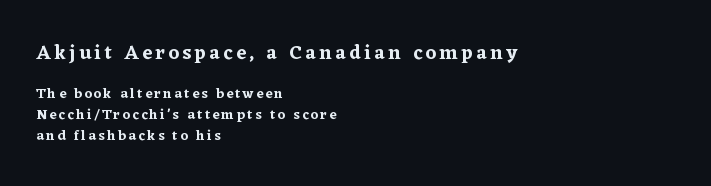
A typesetter would mark this as roman, not italic. The rag falls on the right side of this text block. Descenders are the only things crossing below the line. Compare the two chunks: the upper has the greater cap height. The space between consecutive lines is moderate.
